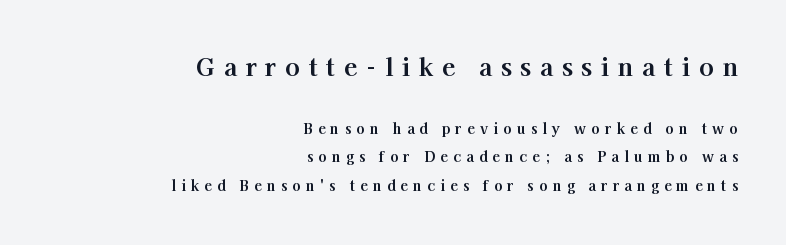
Q: Is the text bold? A: Yes.
Q: Is the text italic (slanted)? A: No, it is upright.
Q: Is the text underlined? A: No.
Q: How is the paragraph aligned? A: Right-aligned.
Q: Is the spacing between letters normal or unusually wide? A: Unusually wide.
Q: Is the spacing between lines tight, normal or loose? A: Loose.
Q: Which block of text is set in a larger size, the first (top) or the second (bottom)? A: The first (top) one.
